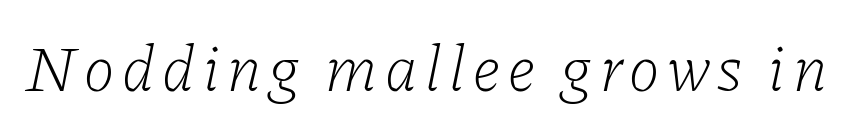
Q: Is the text bold? A: No.
Q: Is the text italic (slanted)? A: Yes, it leans right by about 11 degrees.
Q: Is the typeface a serif or a sans-serif typeface? A: Serif.
Q: Is the text underlined? A: No.
Q: Width (condensed, normal, or wide)? A: Normal.
Q: Stroke contrast? A: Low.
Q: x-height? A: Medium.
Q: Monospaced? A: No.
